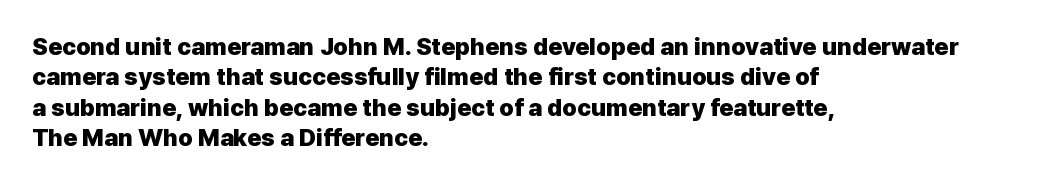
{"italic": "no", "bold": "yes", "underline": "no", "align": "left", "line_spacing": "normal", "line_spacing_ratio": 1.27, "letter_spacing": "normal", "letter_spacing_em": 0.0, "glyph_px": 24}
